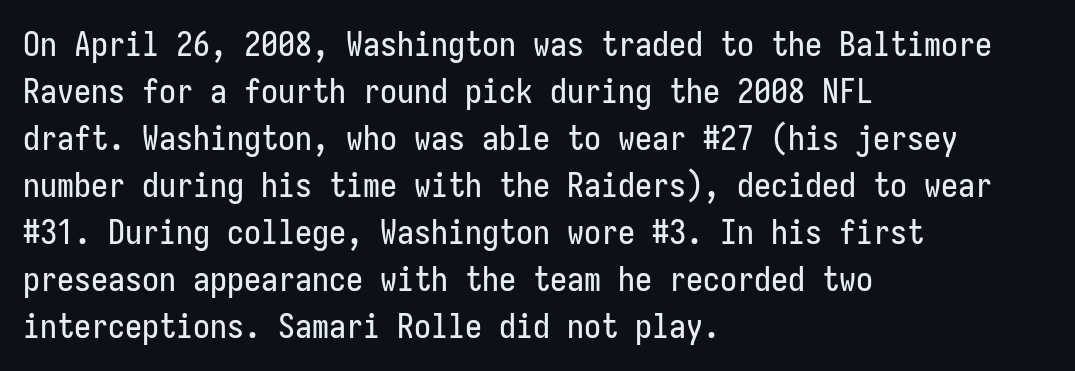
The designer left line spacing at the default. Which margin do the lines hug? The left one — the right edge is uneven. Vertical strokes here are truly vertical. The passage shown is not underscored anywhere. The rendering keeps characters at their native spacing. Is this a sans? Yes — the strokes have no serifs.
